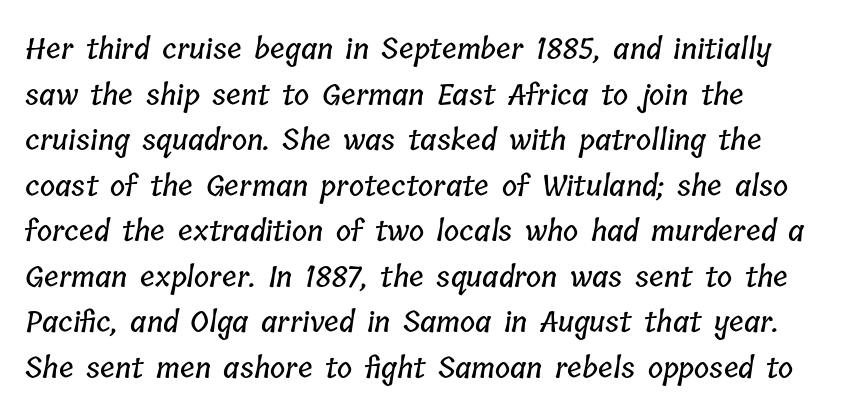
The rendering uses natural spacing where letterforms have individual widths. Casual observation: everything's shoved over to the left. The space between consecutive lines is moderate. The gap between lines stays unmarked. Between one letter and the next there's only the usual sliver of space.
